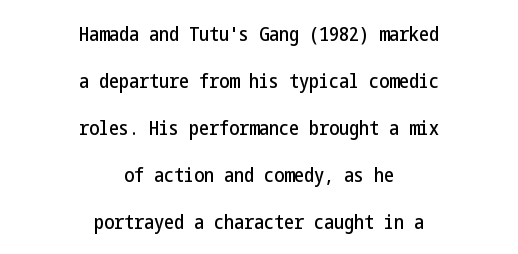
Q: Is the text italic (slanted)? A: No, it is upright.
Q: Is the text underlined? A: No.
Q: How is the paragraph aligned? A: Centered.
Q: Is the spacing between letters normal or unusually wide? A: Normal.
Q: Is the spacing between lines tight, normal or loose? A: Loose.
